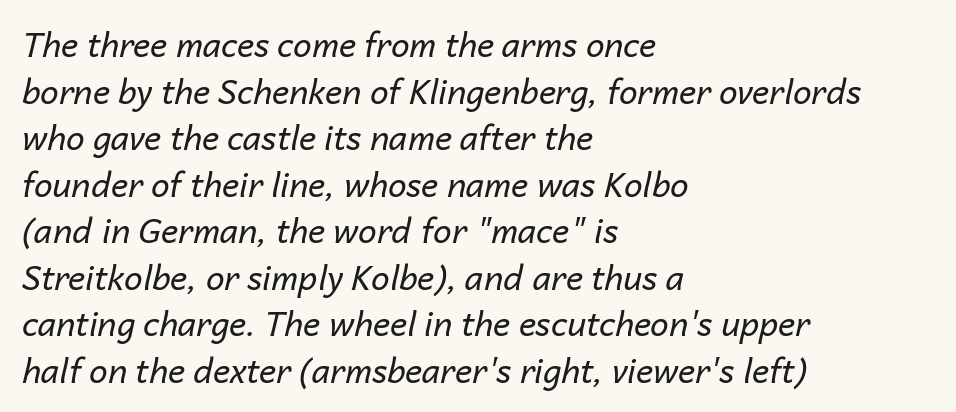
Q: Is the text bold? A: No.
Q: Is the text italic (slanted)? A: Yes, it leans right by about 14 degrees.
Q: Is the text underlined? A: No.
Q: How is the paragraph aligned? A: Left-aligned.
Q: Is the spacing between letters normal or unusually wide? A: Normal.
Q: Is the spacing between lines tight, normal or loose? A: Normal.
Q: Width (condensed, normal, or wide)? A: Normal.
Q: Stroke contrast? A: Low.
Q: x-height? A: Medium.
Q: Monospaced? A: No.
